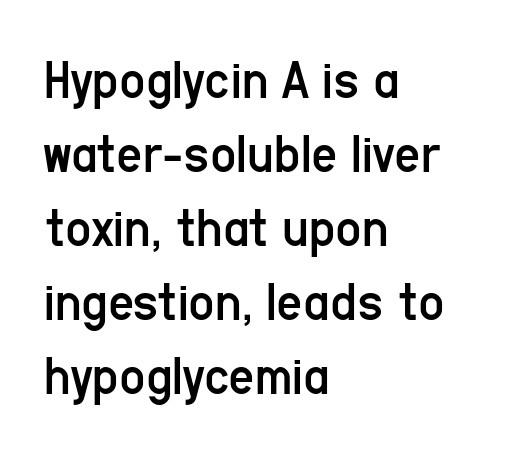
Q: Is the text bold? A: No.
Q: Is the text italic (slanted)? A: No, it is upright.
Q: Is the typeface a serif or a sans-serif typeface? A: Sans-serif.
Q: Is the text underlined? A: No.
Q: How is the paragraph aligned? A: Left-aligned.
Q: Is the spacing between letters normal or unusually wide? A: Normal.
Q: Is the spacing between lines tight, normal or loose? A: Normal.
Q: Width (condensed, normal, or wide)? A: Condensed.
Q: Stroke contrast? A: Low.
Q: x-height? A: Medium.
Q: Monospaced? A: No.
